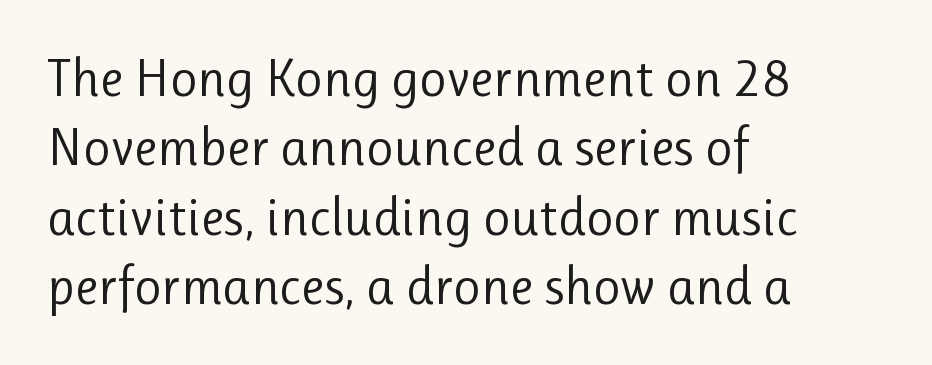
{"serif": "no", "italic": "no", "bold": "no", "weight": "regular", "width": "normal", "stroke_contrast": "low", "x_height": "medium", "monospaced": "no", "underline": "no", "align": "left", "line_spacing": "normal", "line_spacing_ratio": 1.31, "letter_spacing": "normal", "letter_spacing_em": 0.0, "glyph_px": 53}
